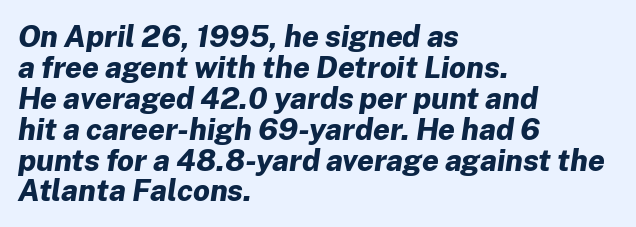
{"italic": "yes", "lean": "right", "slant_degrees": 8, "bold": "yes", "weight": "bold", "width": "normal", "stroke_contrast": "low", "x_height": "medium", "monospaced": "no", "underline": "no", "align": "left", "line_spacing": "tight", "line_spacing_ratio": 1.03, "letter_spacing": "normal", "letter_spacing_em": 0.0, "glyph_px": 30}
